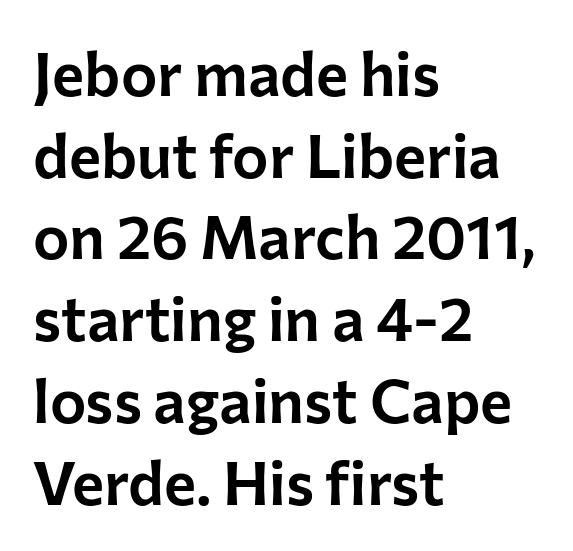
The image shows 61 px sans-serif type, upright; set left-aligned, normal line spacing (1.34x), normal letter spacing, not underlined; low stroke contrast and a medium x-height.
